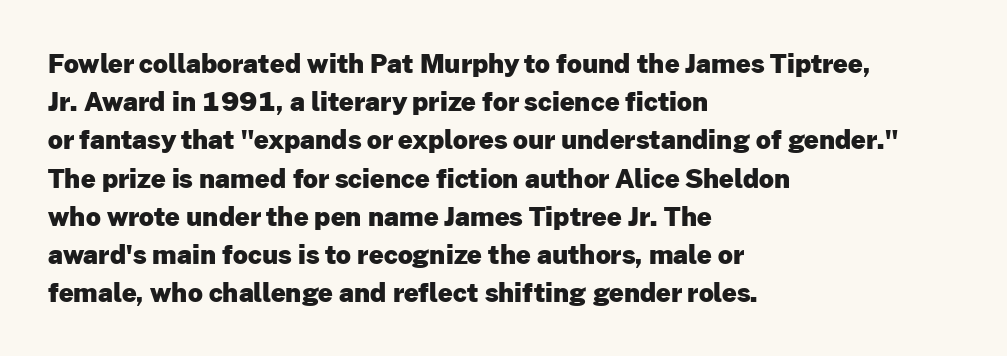
Q: Is the text bold? A: Yes.
Q: Is the text italic (slanted)? A: No, it is upright.
Q: Is the text underlined? A: No.
Q: How is the paragraph aligned? A: Left-aligned.
Q: Is the spacing between letters normal or unusually wide? A: Normal.
Q: Is the spacing between lines tight, normal or loose? A: Normal.
